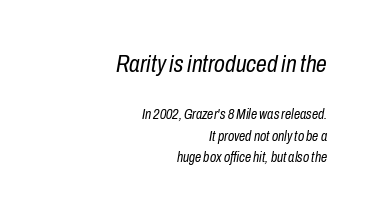
The image shows 24 px text type, italic (leaning right); set right-aligned, normal line spacing (1.54x), normal letter spacing, not underlined; the first (top) block is 1.71x larger.
